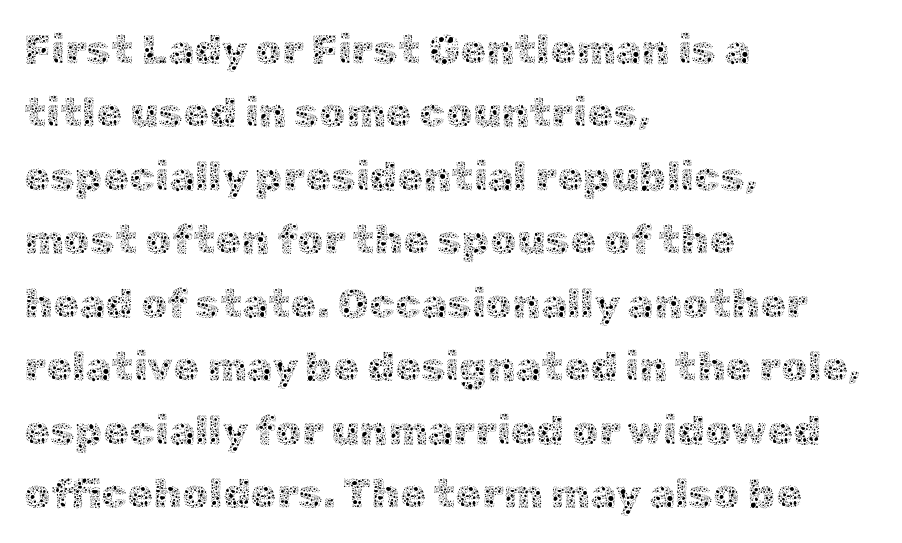
The image shows 42 px thin type, upright; set left-aligned, normal line spacing (1.51x), normal letter spacing, not underlined; a medium x-height.
